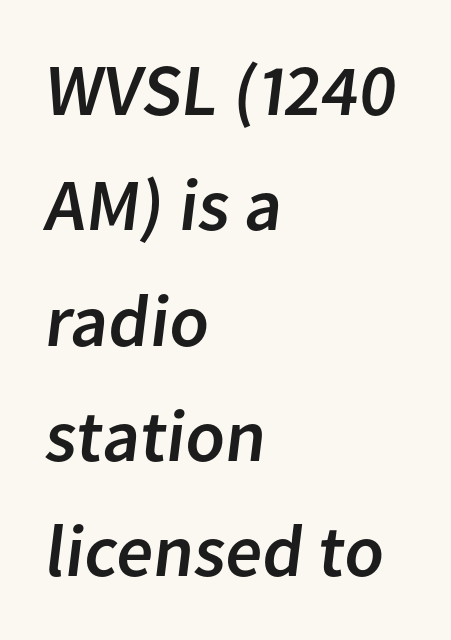
{"serif": "no", "width": "normal", "stroke_contrast": "low", "x_height": "medium", "monospaced": "no", "underline": "no", "align": "left", "line_spacing": "normal", "line_spacing_ratio": 1.58, "letter_spacing": "normal", "letter_spacing_em": 0.0, "glyph_px": 73}
